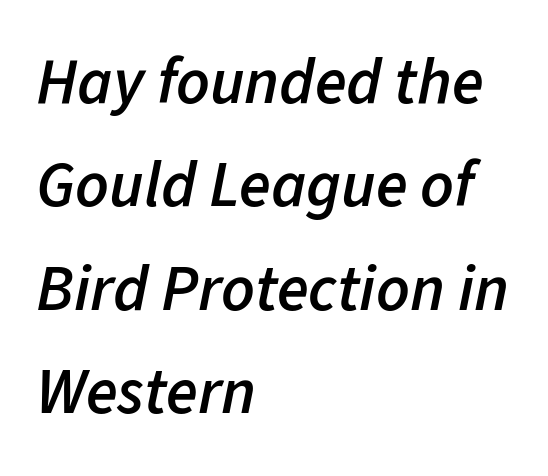
{"italic": "yes", "lean": "right", "slant_degrees": 11, "bold": "semi", "weight": "semibold", "width": "normal", "stroke_contrast": "low", "x_height": "medium", "monospaced": "no", "underline": "no", "align": "left", "line_spacing": "normal", "line_spacing_ratio": 1.59, "letter_spacing": "normal", "letter_spacing_em": 0.0, "glyph_px": 65}
